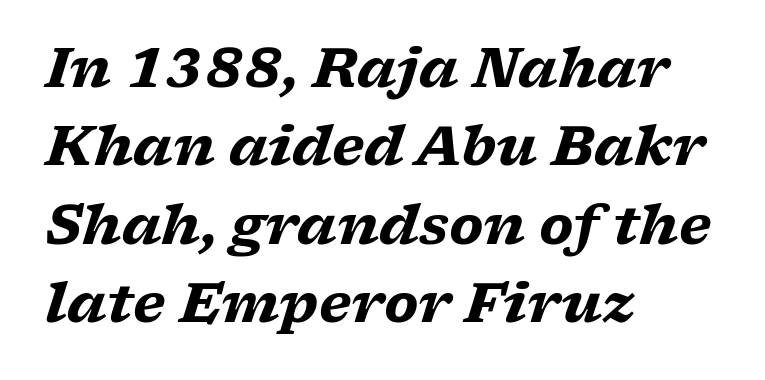
What weight is shown? A full bold with thick strokes. The paragraph has a hard left edge and a soft right edge. The passage shown is typeset with a serif family. Decoration check: the copy has no underline. Slanted lettering throughout. Character widths vary here, with narrow letters taking less room than wide ones.
